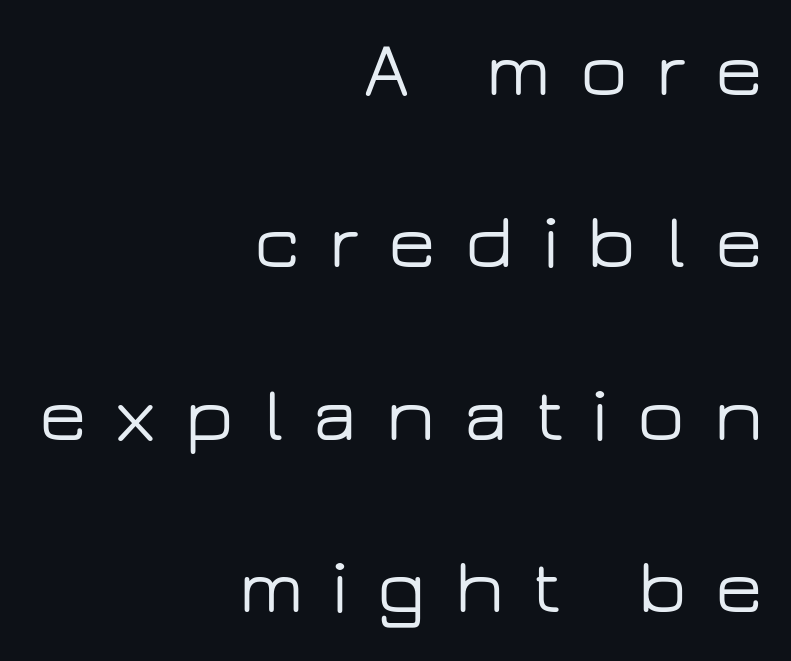
The image shows 78 px wide sans-serif type, upright; set right-aligned, loose line spacing (2.21x), unusually wide letter spacing (+0.37 em), not underlined; low stroke contrast and a medium x-height.
